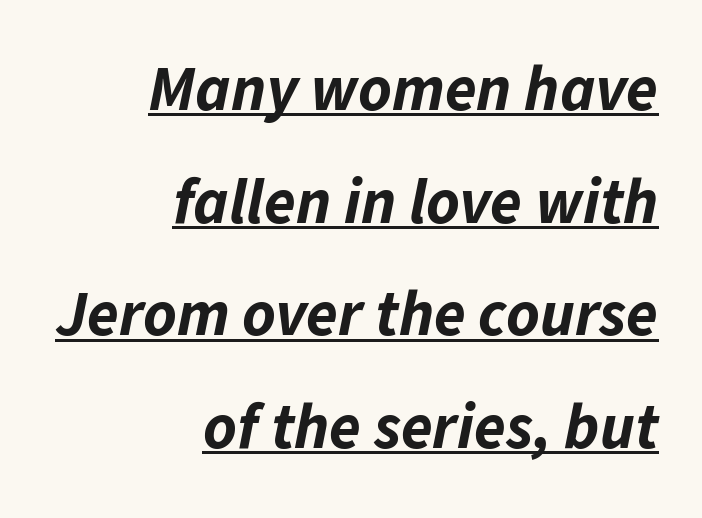
{"italic": "yes", "lean": "right", "slant_degrees": 11, "bold": "yes", "weight": "bold", "width": "normal", "stroke_contrast": "low", "x_height": "medium", "monospaced": "no", "underline": "yes", "align": "right", "line_spacing_ratio": 1.76, "letter_spacing": "normal", "letter_spacing_em": 0.0, "glyph_px": 64}
